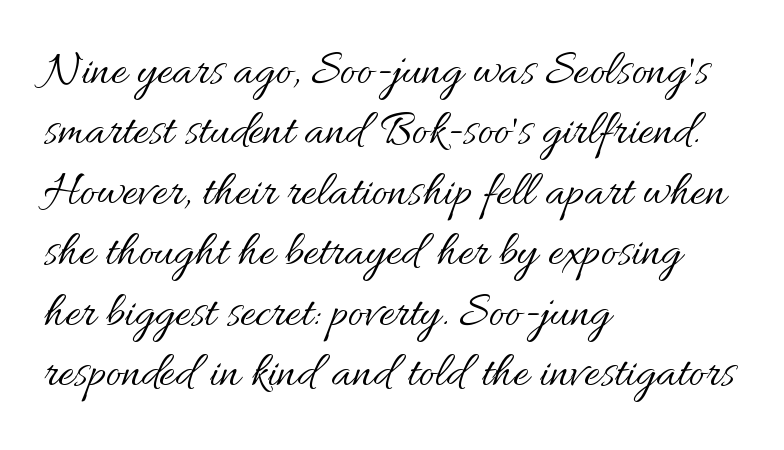
{"bold": "no", "weight": "regular", "width": "normal", "stroke_contrast": "medium", "x_height": "small", "monospaced": "no", "underline": "no", "align": "left", "line_spacing": "normal", "line_spacing_ratio": 1.26, "letter_spacing": "normal", "letter_spacing_em": 0.0, "glyph_px": 48}
